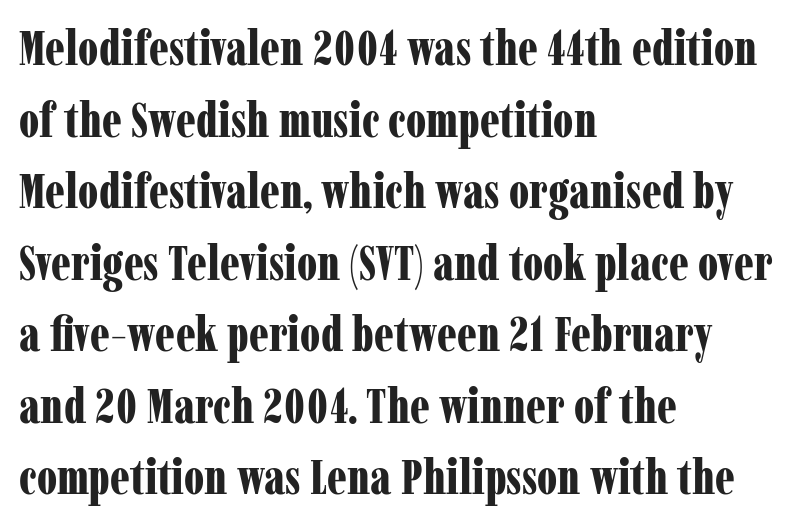
The image shows 48 px bold, condensed serif type, upright; set left-aligned, normal line spacing (1.49x), normal letter spacing, not underlined; low stroke contrast and a medium x-height.
